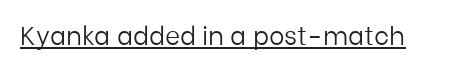
{"italic": "no", "bold": "no", "underline": "yes", "letter_spacing": "normal", "letter_spacing_em": 0.0, "glyph_px": 26}
